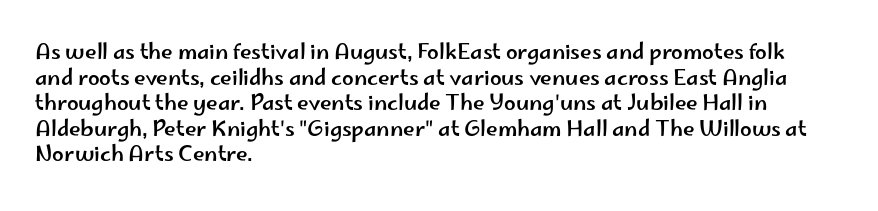
The image shows 21 px text type, upright; set left-aligned, line spacing 1.22x, normal letter spacing, not underlined.
